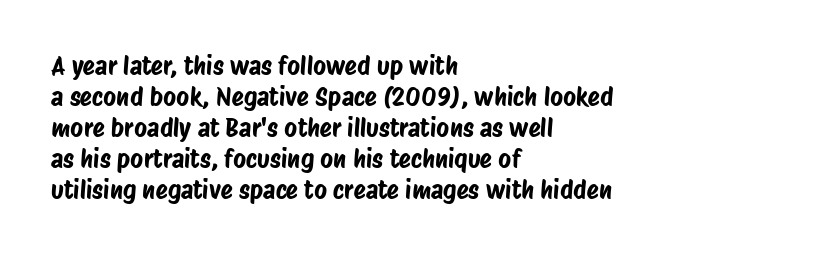
The space beneath each line is pristine and unruled. Compared with typical body copy, the letter spacing here is the same. One-word summary of the alignment: left.
